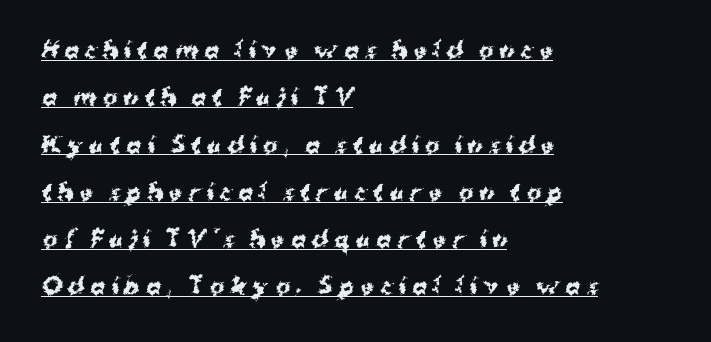
The image shows 22 px bold type; set left-aligned, loose line spacing (2.15x), unusually wide letter spacing (+0.27 em), underlined.
